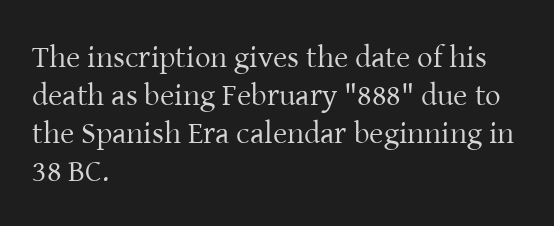
{"serif": "yes", "italic": "no", "bold": "no", "weight": "regular", "width": "normal", "stroke_contrast": "low", "x_height": "medium", "monospaced": "no", "underline": "no", "align": "left", "line_spacing_ratio": 1.23, "letter_spacing": "normal", "letter_spacing_em": 0.0, "glyph_px": 31}
